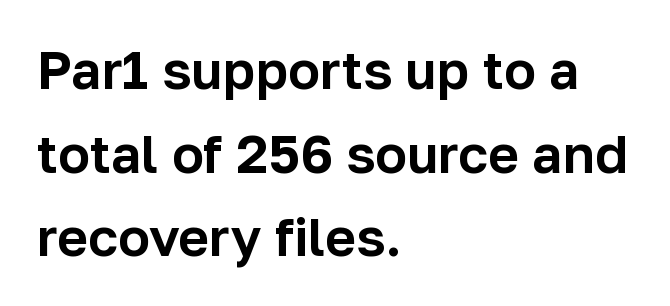
The image shows 53 px sans-serif type, upright; set left-aligned, normal line spacing (1.58x), normal letter spacing, not underlined; low stroke contrast and a medium x-height.
